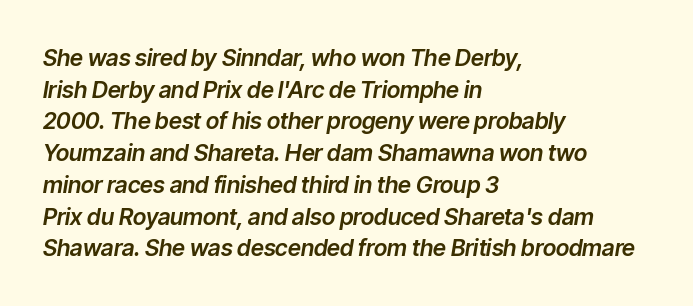
The image shows 23 px text type, italic (leaning right); set left-aligned, normal line spacing (1.38x), normal letter spacing, not underlined.
